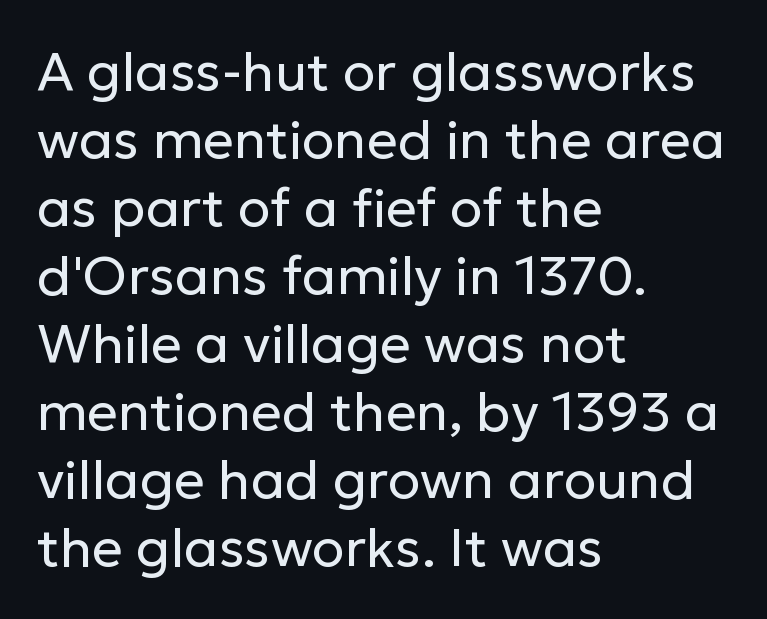
{"serif": "no", "italic": "no", "bold": "no", "weight": "regular", "width": "normal", "stroke_contrast": "low", "x_height": "medium", "monospaced": "no", "underline": "no", "align": "left", "line_spacing": "normal", "line_spacing_ratio": 1.26, "letter_spacing": "normal", "letter_spacing_em": 0.0, "glyph_px": 54}
